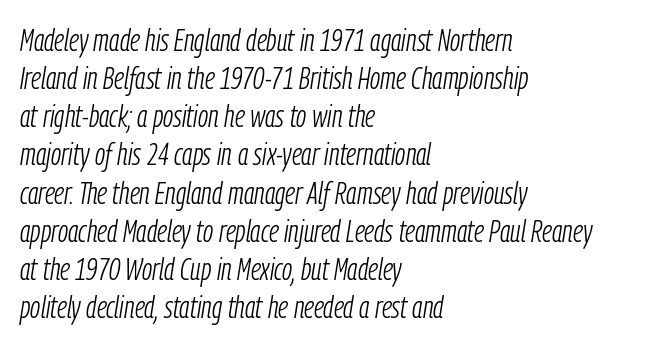
Q: Is the text bold? A: No.
Q: Is the text italic (slanted)? A: Yes, it leans right by about 9 degrees.
Q: Is the text underlined? A: No.
Q: How is the paragraph aligned? A: Left-aligned.
Q: Is the spacing between letters normal or unusually wide? A: Normal.
Q: Width (condensed, normal, or wide)? A: Condensed.
Q: Stroke contrast? A: Low.
Q: x-height? A: Medium.
Q: Monospaced? A: No.
